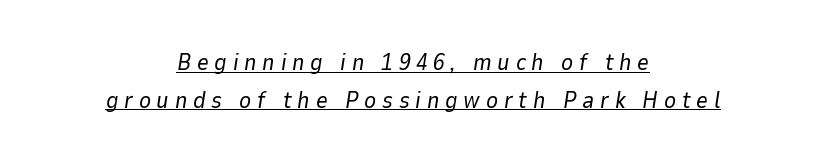
The image shows 23 px text type, italic (leaning right); set centered, normal line spacing (1.64x), unusually wide letter spacing (+0.25 em), underlined.
